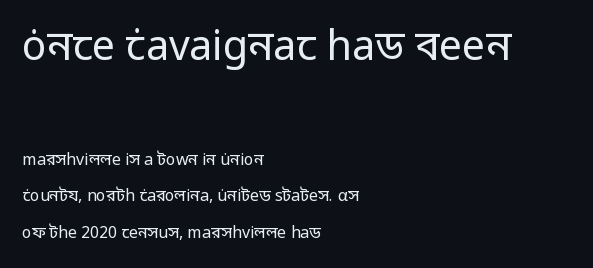
Designer's note — italics off, roman on. The rendering uses natural spacing where letterforms have individual widths. Typesetter's note — upper block bumped up in size, lower block left smaller. Glyph-to-glyph distance matches everyday printed text. The text block is weighted toward the left margin, trailing off unevenly rightward. The designer dialed line spacing up above the default.
